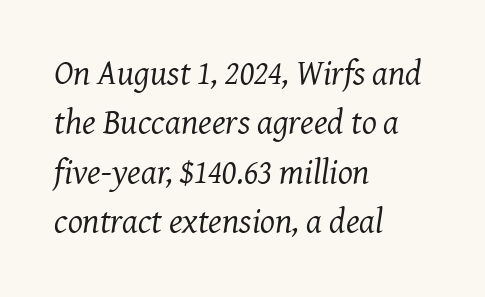
Quick note: underline off. Small tapered or slab feet sit at the stroke ends, so this counts as serif. Would a proofreader flag this as italicized? Yes. This block has exactly the height ordinary leading produces. This sample uses plain, unmodified letter spacing. Here the designer chose a conventional face with non-uniform glyph widths.
